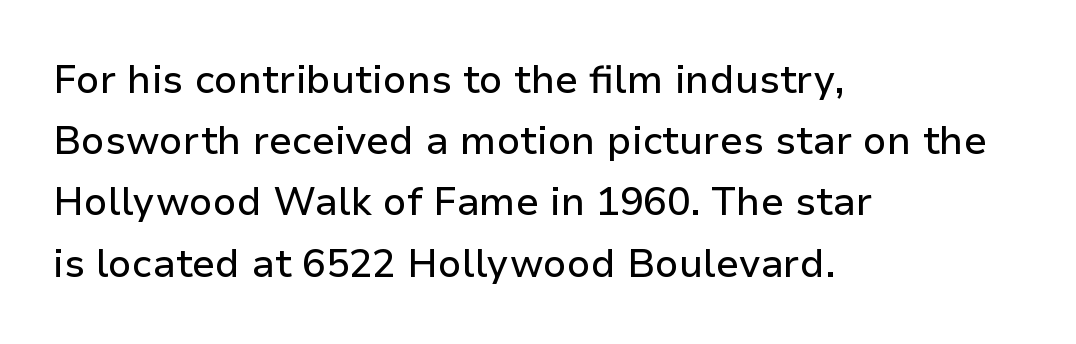
Q: Is the text italic (slanted)? A: No, it is upright.
Q: Is the typeface a serif or a sans-serif typeface? A: Sans-serif.
Q: Is the text underlined? A: No.
Q: How is the paragraph aligned? A: Left-aligned.
Q: Is the spacing between letters normal or unusually wide? A: Normal.
Q: Is the spacing between lines tight, normal or loose? A: Normal.
Q: Width (condensed, normal, or wide)? A: Normal.
Q: Stroke contrast? A: Low.
Q: x-height? A: Medium.
Q: Monospaced? A: No.
